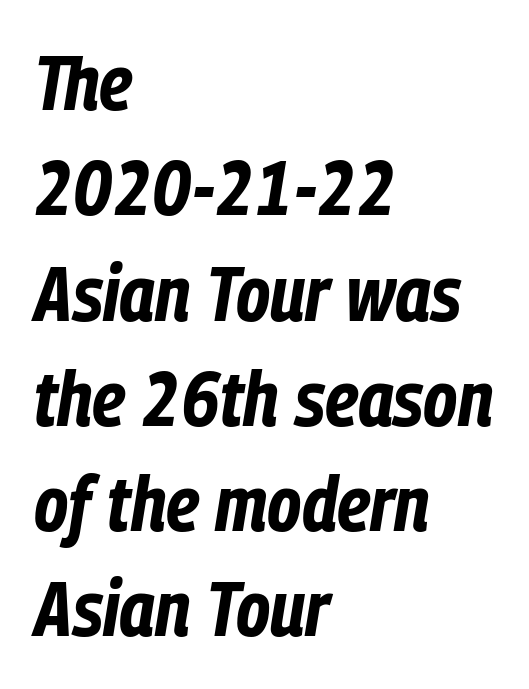
The image shows 78 px bold, condensed type, italic (leaning right); set left-aligned, normal line spacing (1.35x), normal letter spacing, not underlined; low stroke contrast and a medium x-height.
